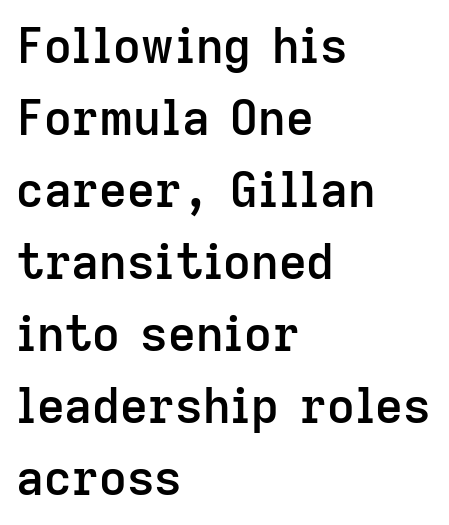
The image shows 48 px semibold sans-serif type, upright; set left-aligned, normal line spacing (1.5x), normal letter spacing, not underlined; low stroke contrast and a medium x-height.
